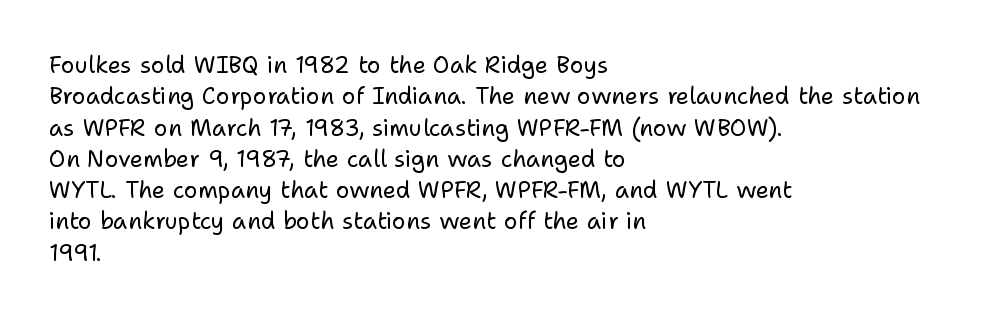
Q: Is the text bold? A: No.
Q: Is the text italic (slanted)? A: No, it is upright.
Q: Is the text underlined? A: No.
Q: How is the paragraph aligned? A: Left-aligned.
Q: Is the spacing between letters normal or unusually wide? A: Normal.
Q: Is the spacing between lines tight, normal or loose? A: Normal.
